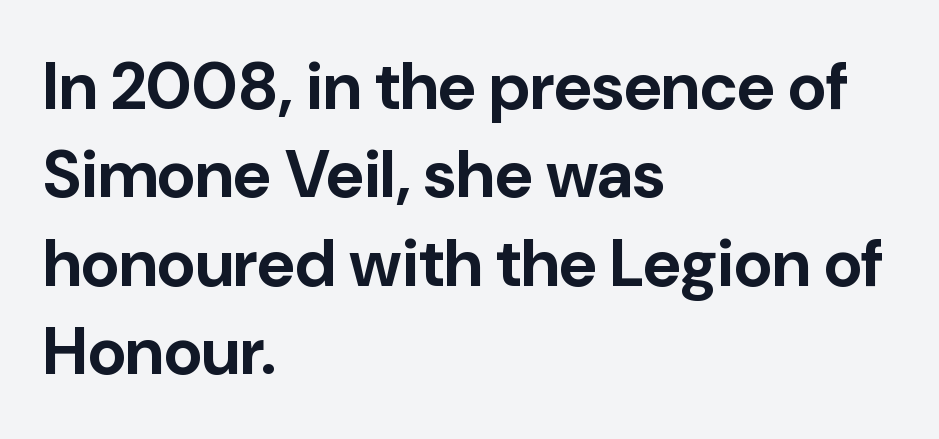
Q: Is the text bold? A: Yes.
Q: Is the text italic (slanted)? A: No, it is upright.
Q: Is the typeface a serif or a sans-serif typeface? A: Sans-serif.
Q: Is the text underlined? A: No.
Q: How is the paragraph aligned? A: Left-aligned.
Q: Is the spacing between letters normal or unusually wide? A: Normal.
Q: Is the spacing between lines tight, normal or loose? A: Normal.
Q: Width (condensed, normal, or wide)? A: Normal.
Q: Stroke contrast? A: Low.
Q: x-height? A: Medium.
Q: Monospaced? A: No.
